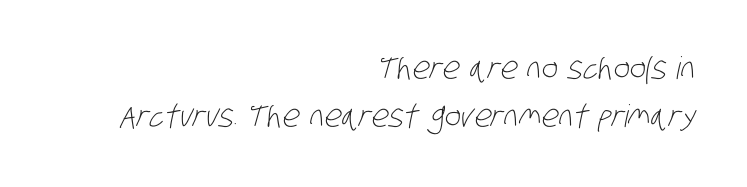
{"serif": "no", "bold": "no", "weight": "light", "width": "condensed", "stroke_contrast": "low", "x_height": "large", "monospaced": "no", "underline": "no", "align": "right", "line_spacing": "normal", "line_spacing_ratio": 1.55, "letter_spacing": "normal", "letter_spacing_em": 0.0, "glyph_px": 31}
